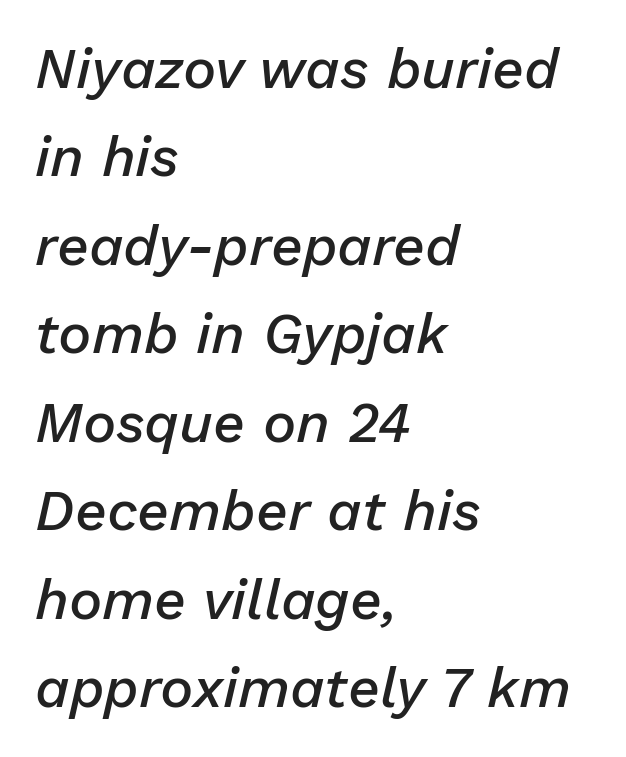
Q: Is the text bold? A: Semi-bold.
Q: Is the text italic (slanted)? A: Yes, it leans right by about 13 degrees.
Q: Is the text underlined? A: No.
Q: How is the paragraph aligned? A: Left-aligned.
Q: Is the spacing between letters normal or unusually wide? A: Normal.
Q: Is the spacing between lines tight, normal or loose? A: Normal.
Q: Width (condensed, normal, or wide)? A: Normal.
Q: Stroke contrast? A: Low.
Q: x-height? A: Medium.
Q: Monospaced? A: No.
